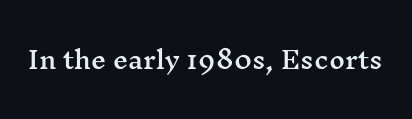
The image shows 24 px text type, upright; set normal letter spacing, not underlined.
